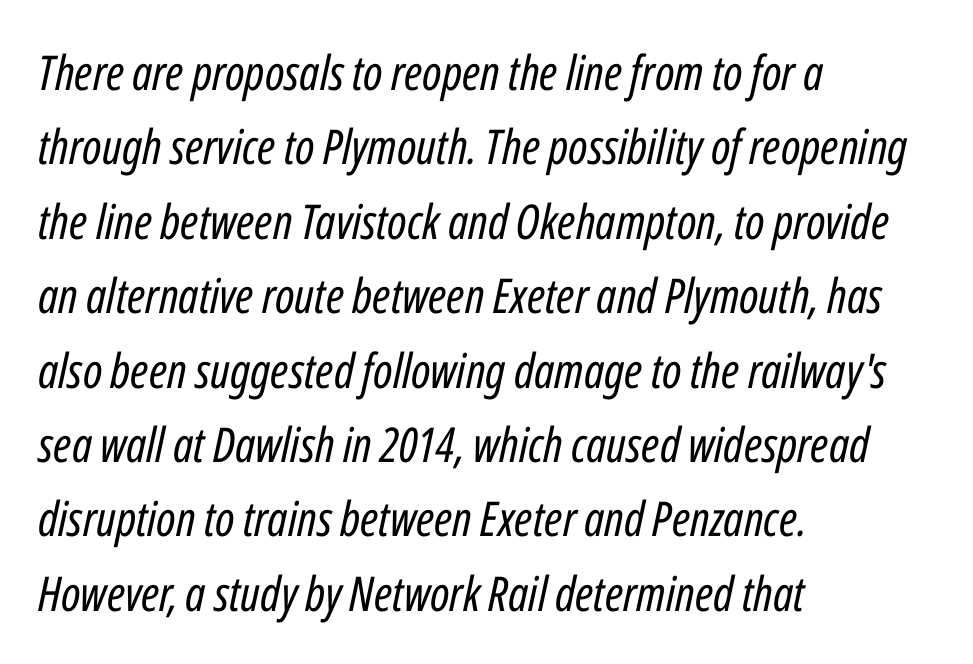
The zone under the glyphs is completely vacant. Varying glyph widths throughout — classic text-font behaviour. Interline gaps are of average width in this sample. Weight: regular or lighter. Alignment: flush left. Notice how the stems are inclined rather than vertical — that's the hallmark of italics.
